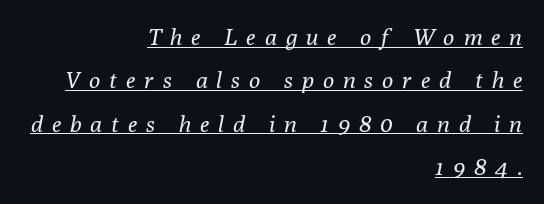
The image shows 23 px text type, italic (leaning right); set right-aligned, line spacing 1.89x, unusually wide letter spacing (+0.4 em), underlined.
